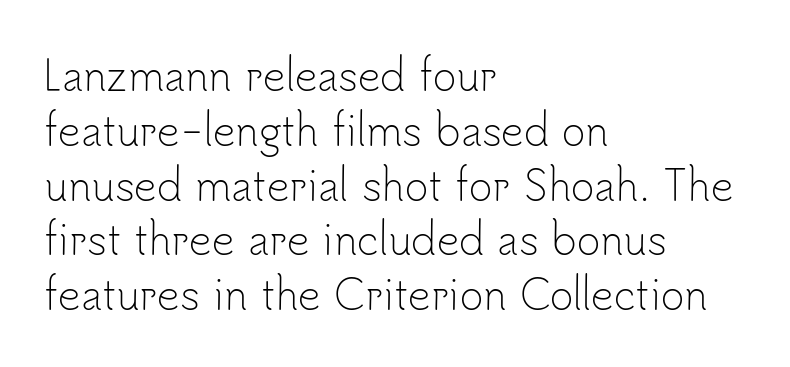
{"serif": "no", "italic": "no", "bold": "no", "weight": "light", "width": "normal", "stroke_contrast": "low", "x_height": "small", "monospaced": "no", "underline": "no", "align": "left", "line_spacing": "normal", "line_spacing_ratio": 1.37, "letter_spacing": "normal", "letter_spacing_em": 0.0, "glyph_px": 40}
